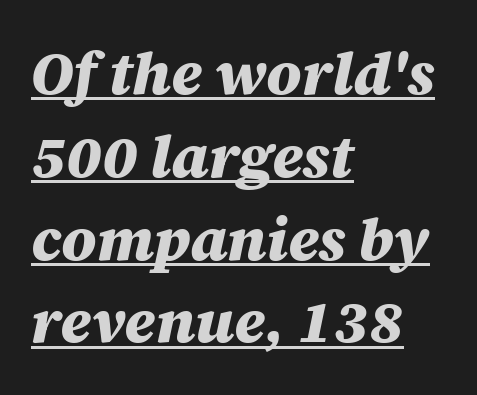
The image shows 60 px heavy type, italic (leaning right); set left-aligned, normal line spacing (1.38x), normal letter spacing, underlined; medium stroke contrast and a large x-height.
